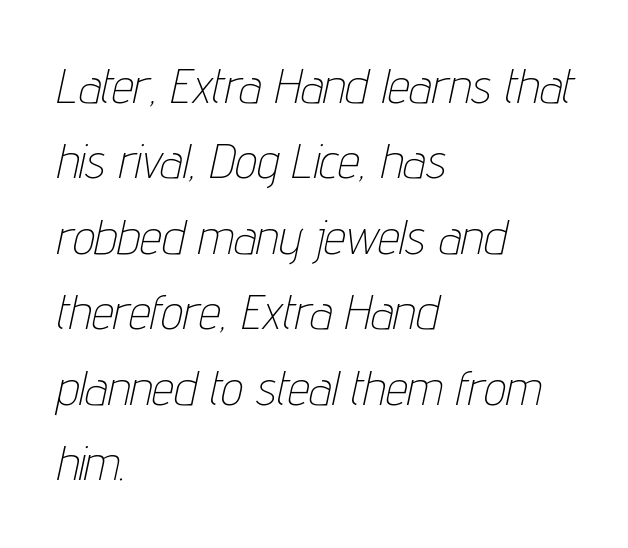
{"italic": "yes", "lean": "right", "slant_degrees": 12, "bold": "no", "weight": "thin", "width": "condensed", "stroke_contrast": "low", "x_height": "medium", "monospaced": "no", "underline": "no", "align": "left", "line_spacing": "normal", "line_spacing_ratio": 1.54, "letter_spacing": "normal", "letter_spacing_em": 0.0, "glyph_px": 49}
